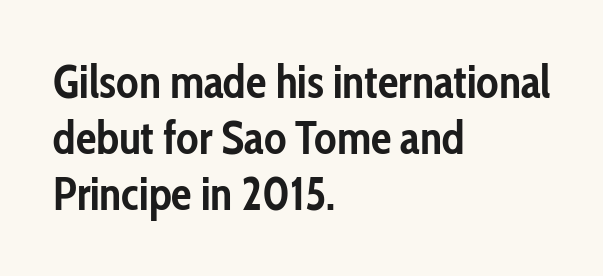
The image shows 46 px semibold, condensed sans-serif type, upright; set left-aligned, line spacing 1.22x, normal letter spacing, not underlined; low stroke contrast and a medium x-height.
